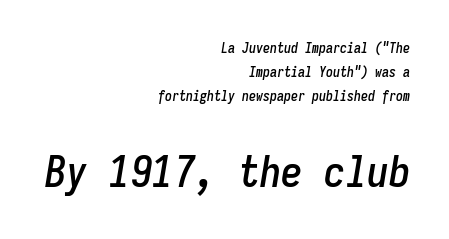
The image shows 43 px condensed type, italic (leaning right), monospaced; set right-aligned, normal line spacing (1.7x), normal letter spacing, not underlined; the second (bottom) block is 3.07x larger; low stroke contrast and a medium x-height.
